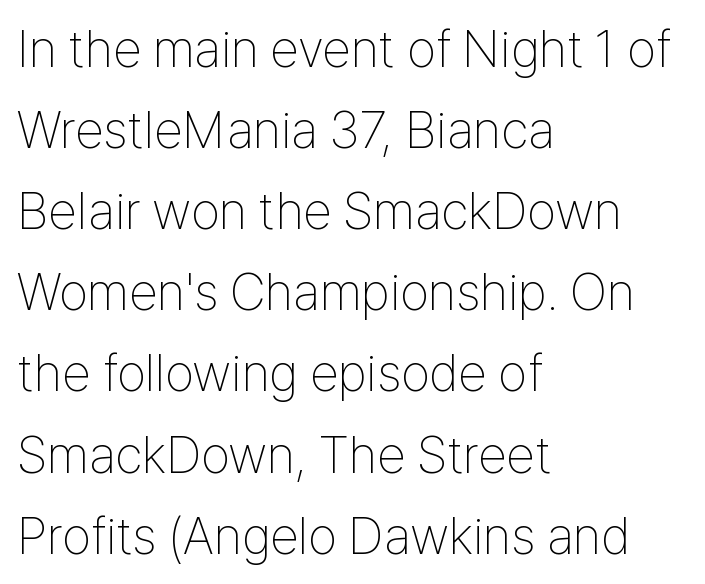
The image shows 52 px thin, condensed sans-serif type, upright; set left-aligned, normal line spacing (1.56x), normal letter spacing, not underlined; low stroke contrast and a medium x-height.
